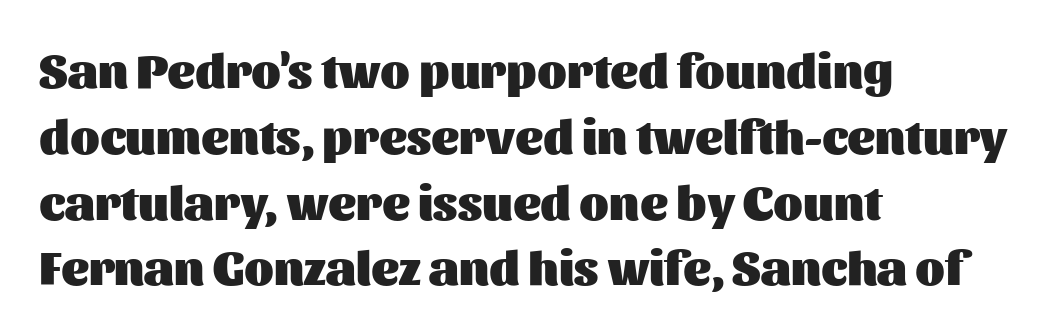
The image shows 48 px heavy sans-serif type, upright; set left-aligned, normal line spacing (1.37x), normal letter spacing, not underlined; medium stroke contrast and a medium x-height.
